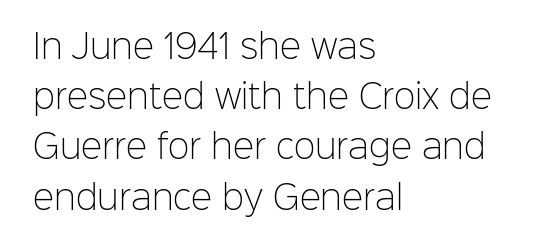
{"serif": "no", "italic": "no", "bold": "no", "weight": "light", "width": "normal", "stroke_contrast": "low", "x_height": "medium", "monospaced": "no", "underline": "no", "align": "left", "line_spacing": "normal", "line_spacing_ratio": 1.57, "letter_spacing": "normal", "letter_spacing_em": 0.0, "glyph_px": 32}
